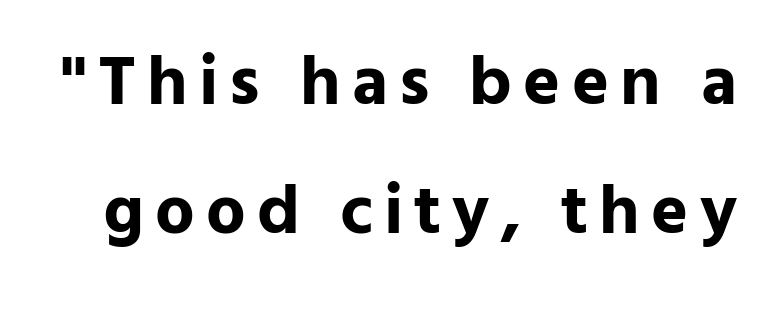
Q: Is the text bold? A: Yes.
Q: Is the text italic (slanted)? A: No, it is upright.
Q: Is the typeface a serif or a sans-serif typeface? A: Sans-serif.
Q: Is the text underlined? A: No.
Q: Width (condensed, normal, or wide)? A: Normal.
Q: Stroke contrast? A: Low.
Q: x-height? A: Medium.
Q: Monospaced? A: No.
